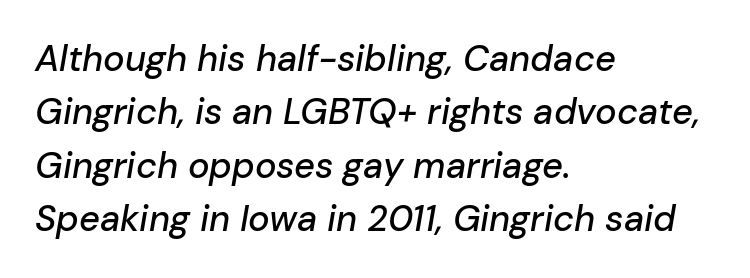
A classic flush-left, rag-right setting is used for this passage. Looks like regular typesetting: each glyph gets only the width it needs. Descender tails drop into unmarked territory. Short note: letters normally spaced.
